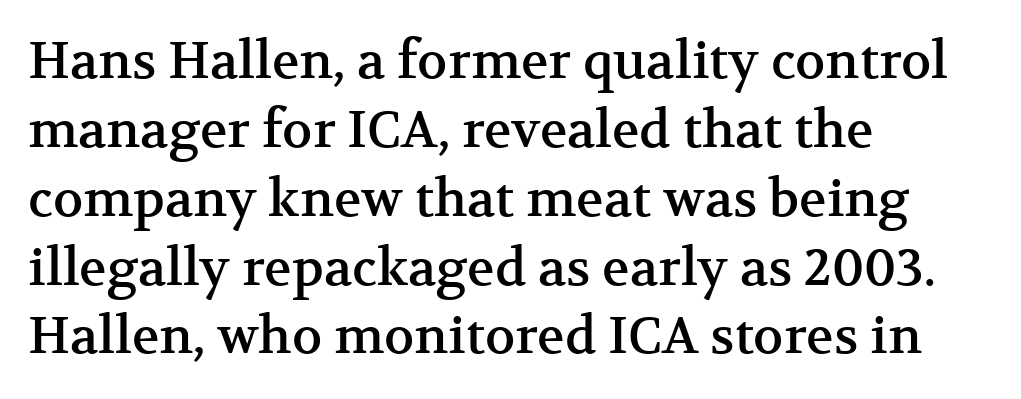
{"serif": "yes", "italic": "no", "width": "normal", "stroke_contrast": "medium", "x_height": "medium", "monospaced": "no", "underline": "no", "align": "left", "line_spacing": "normal", "line_spacing_ratio": 1.35, "letter_spacing": "normal", "letter_spacing_em": 0.0, "glyph_px": 51}
